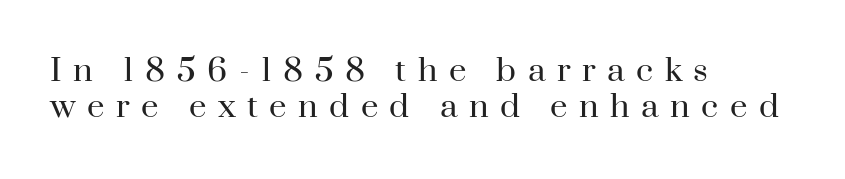
Q: Is the text bold? A: No.
Q: Is the text italic (slanted)? A: No, it is upright.
Q: Is the typeface a serif or a sans-serif typeface? A: Serif.
Q: Is the text underlined? A: No.
Q: How is the paragraph aligned? A: Left-aligned.
Q: Is the spacing between letters normal or unusually wide? A: Unusually wide.
Q: Width (condensed, normal, or wide)? A: Normal.
Q: Stroke contrast? A: High.
Q: x-height? A: Small.
Q: Monospaced? A: No.
